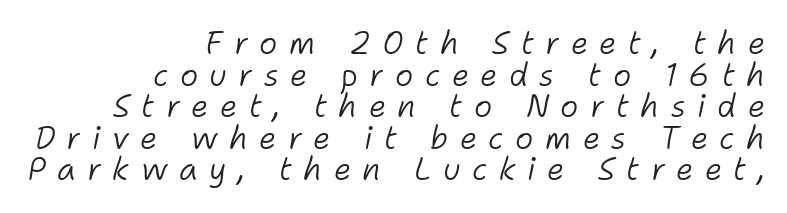
{"italic": "yes", "lean": "right", "slant_degrees": 11, "bold": "no", "weight": "light", "width": "normal", "stroke_contrast": "low", "x_height": "medium", "monospaced": "no", "underline": "no", "align": "right", "line_spacing": "tight", "line_spacing_ratio": 1.02, "letter_spacing": "wide", "letter_spacing_em": 0.37, "glyph_px": 31}
